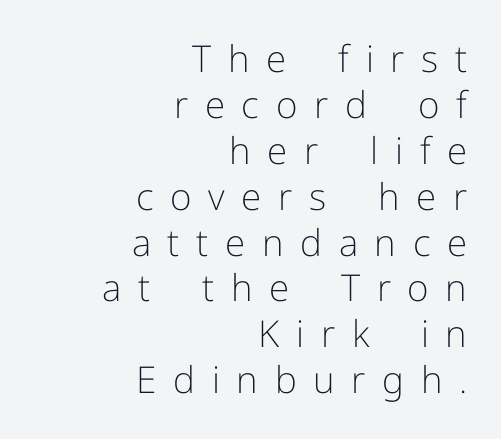
Q: Is the text bold? A: No.
Q: Is the text italic (slanted)? A: No, it is upright.
Q: Is the typeface a serif or a sans-serif typeface? A: Sans-serif.
Q: Is the text underlined? A: No.
Q: How is the paragraph aligned? A: Right-aligned.
Q: Is the spacing between letters normal or unusually wide? A: Unusually wide.
Q: Width (condensed, normal, or wide)? A: Normal.
Q: Stroke contrast? A: Low.
Q: x-height? A: Medium.
Q: Monospaced? A: No.
